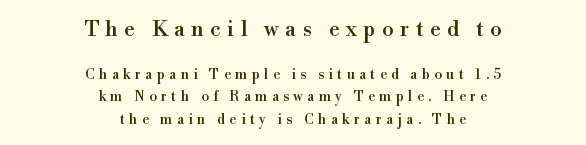
Students, observe: this is what conventionally led text looks like. Block one is the big one; block two sits smaller underneath. Letter spacing: wide. Leftover space on each line is divided equally before and after the words.
